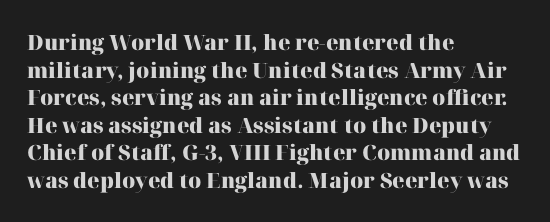
{"italic": "no", "bold": "yes", "underline": "no", "align": "left", "line_spacing": "normal", "line_spacing_ratio": 1.31, "letter_spacing": "normal", "letter_spacing_em": 0.0, "glyph_px": 21}
